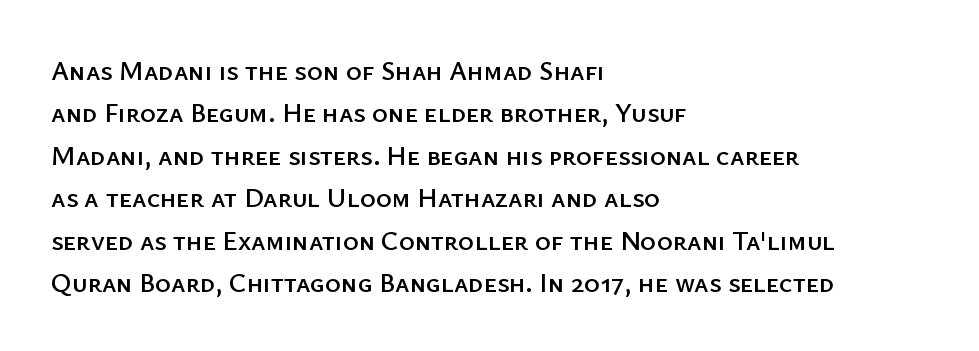
The image shows 27 px text type, upright; set left-aligned, normal line spacing (1.57x), normal letter spacing, not underlined.
